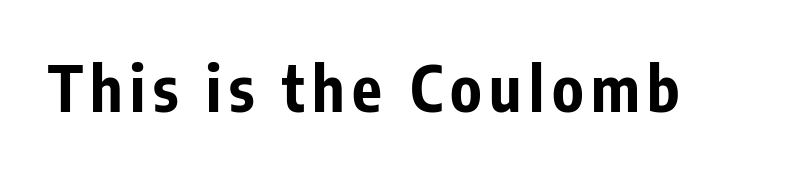
Q: Is the text bold? A: Yes.
Q: Is the text italic (slanted)? A: No, it is upright.
Q: Is the typeface a serif or a sans-serif typeface? A: Sans-serif.
Q: Is the text underlined? A: No.
Q: Width (condensed, normal, or wide)? A: Condensed.
Q: Stroke contrast? A: Low.
Q: x-height? A: Medium.
Q: Monospaced? A: No.
